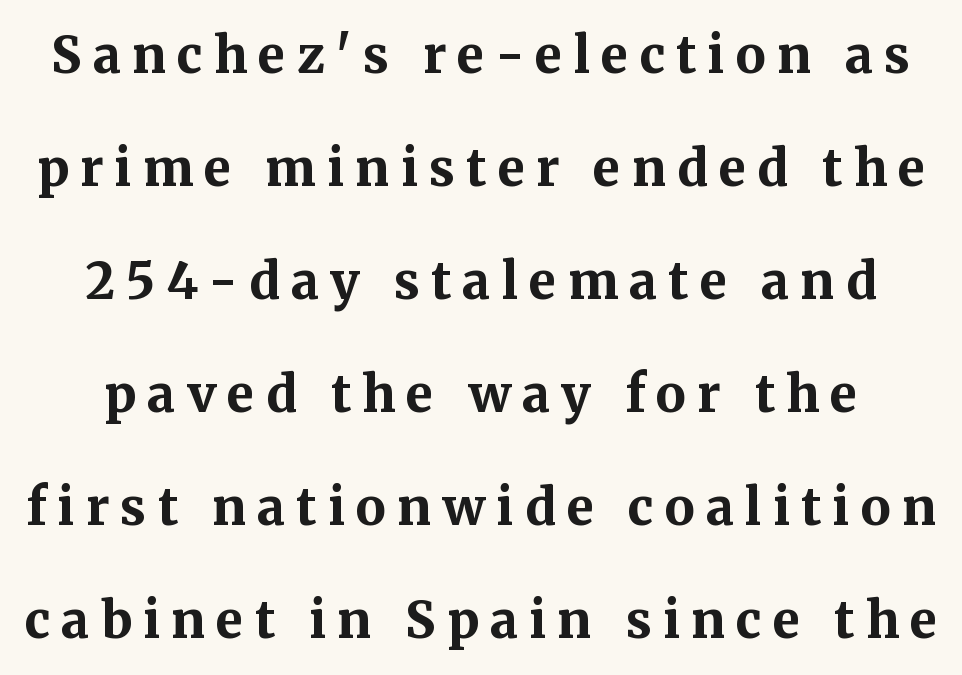
{"serif": "yes", "italic": "no", "bold": "yes", "weight": "bold", "width": "normal", "stroke_contrast": "medium", "x_height": "medium", "monospaced": "no", "underline": "no", "line_spacing": "loose", "line_spacing_ratio": 2.26, "letter_spacing": "wide", "letter_spacing_em": 0.22, "glyph_px": 50}
